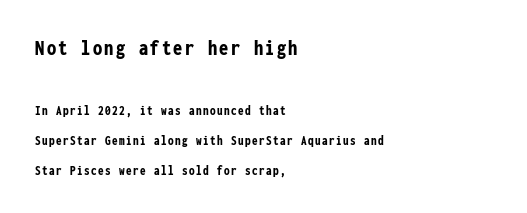
Typesetter's note — upper block bumped up in size, lower block left smaller. Weight check: bold — yes, fully. These lines were composed using upright roman letters. Each line starts at the same left margin while the right side varies. Underline: absent.
